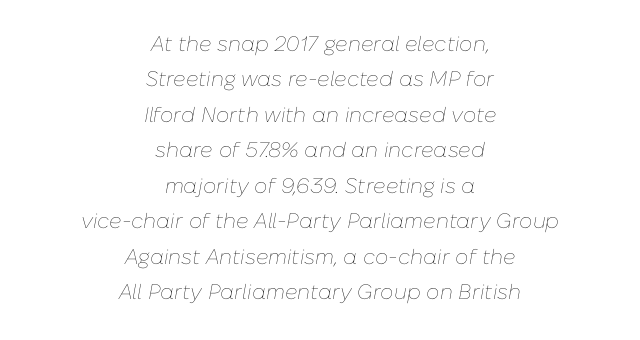
{"italic": "yes", "lean": "right", "slant_degrees": 10, "bold": "no", "underline": "no", "align": "center", "line_spacing": "normal", "line_spacing_ratio": 1.69, "letter_spacing": "normal", "letter_spacing_em": 0.0, "glyph_px": 21}
